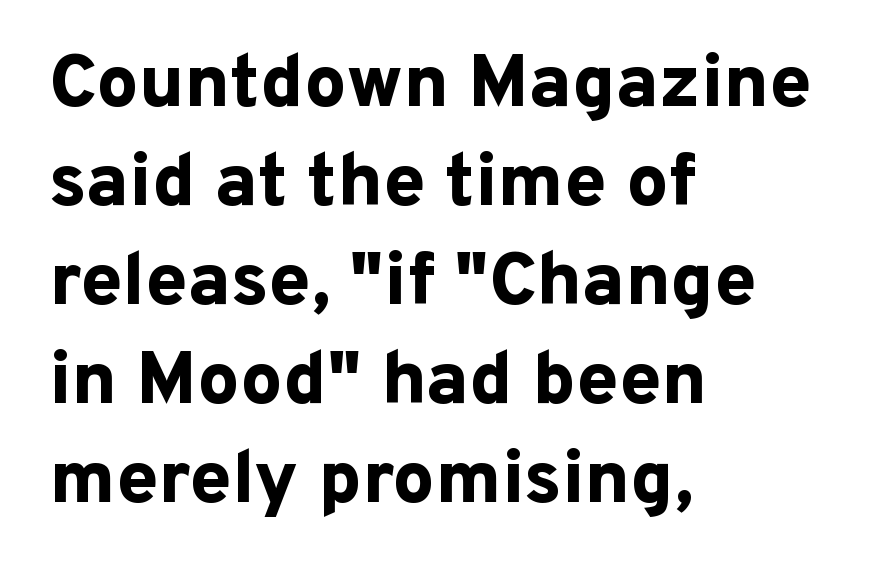
The image shows 75 px bold sans-serif type, upright; set left-aligned, normal line spacing (1.32x), normal letter spacing, not underlined; low stroke contrast and a medium x-height.
